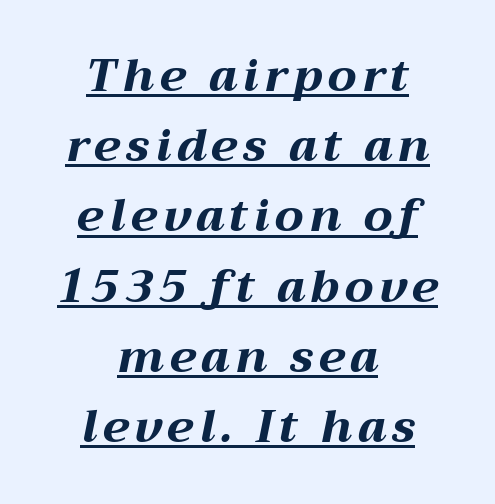
Q: Is the text bold? A: Yes.
Q: Is the text italic (slanted)? A: Yes, it leans right by about 12 degrees.
Q: Is the text underlined? A: Yes.
Q: How is the paragraph aligned? A: Centered.
Q: Is the spacing between lines tight, normal or loose? A: Normal.
Q: Width (condensed, normal, or wide)? A: Wide.
Q: Stroke contrast? A: Medium.
Q: x-height? A: Medium.
Q: Monospaced? A: No.
